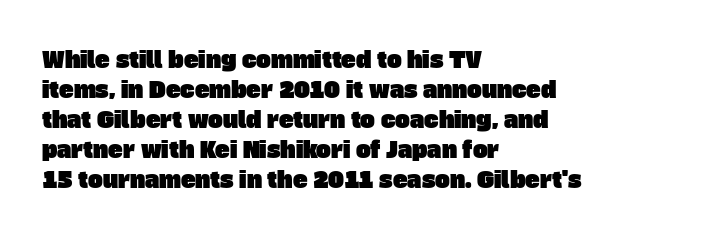
Q: Is the text underlined? A: No.
Q: How is the paragraph aligned? A: Left-aligned.
Q: Is the spacing between letters normal or unusually wide? A: Normal.
Q: Is the spacing between lines tight, normal or loose? A: Normal.
